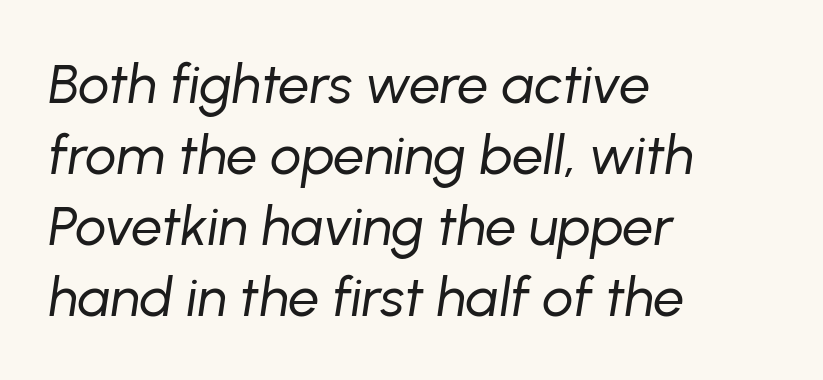
{"italic": "yes", "lean": "right", "slant_degrees": 8, "bold": "no", "weight": "regular", "width": "normal", "stroke_contrast": "low", "x_height": "medium", "monospaced": "no", "underline": "no", "align": "left", "line_spacing": "normal", "line_spacing_ratio": 1.29, "letter_spacing": "normal", "letter_spacing_em": 0.0, "glyph_px": 55}
